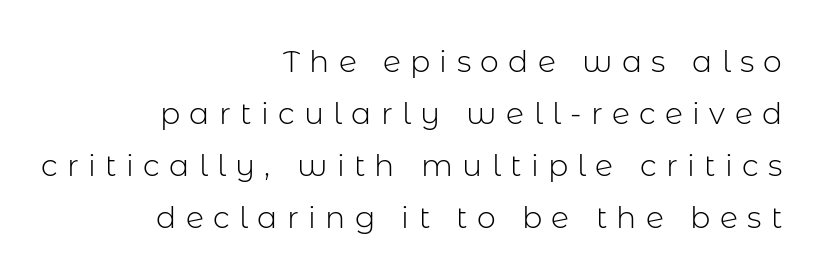
Q: Is the text bold? A: No.
Q: Is the text italic (slanted)? A: No, it is upright.
Q: Is the typeface a serif or a sans-serif typeface? A: Sans-serif.
Q: Is the text underlined? A: No.
Q: How is the paragraph aligned? A: Right-aligned.
Q: Is the spacing between letters normal or unusually wide? A: Unusually wide.
Q: Width (condensed, normal, or wide)? A: Normal.
Q: Stroke contrast? A: Low.
Q: x-height? A: Medium.
Q: Monospaced? A: No.
